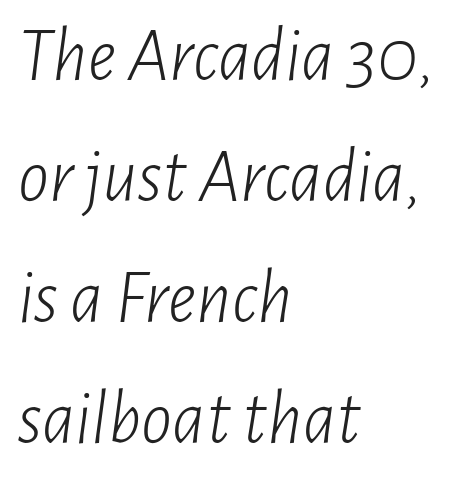
The image shows 77 px light, condensed type, italic (leaning right); set left-aligned, normal line spacing (1.57x), normal letter spacing, not underlined; low stroke contrast and a medium x-height.
